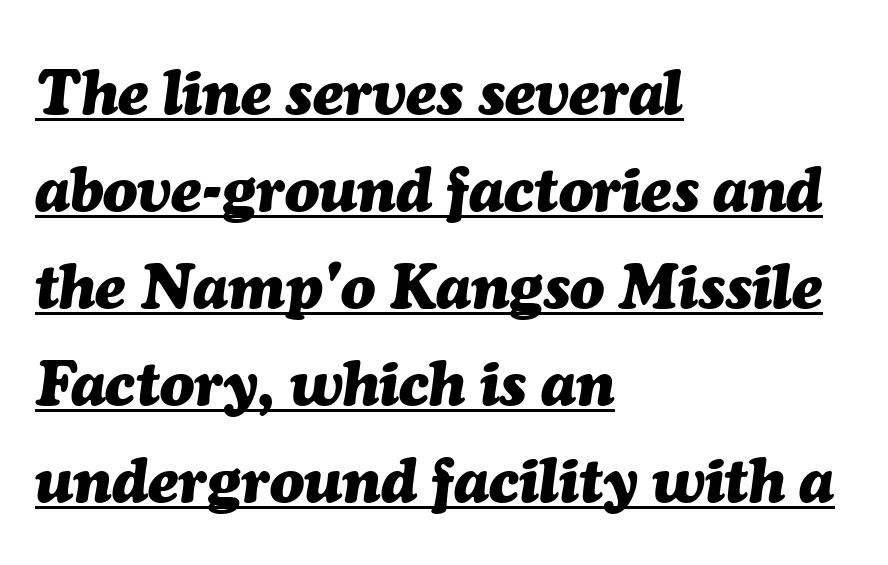
Q: Is the text bold? A: Yes.
Q: Is the text italic (slanted)? A: Yes, it leans right by about 7 degrees.
Q: Is the text underlined? A: Yes.
Q: How is the paragraph aligned? A: Left-aligned.
Q: Is the spacing between letters normal or unusually wide? A: Normal.
Q: Is the spacing between lines tight, normal or loose? A: Normal.
Q: Width (condensed, normal, or wide)? A: Normal.
Q: Stroke contrast? A: Medium.
Q: x-height? A: Medium.
Q: Monospaced? A: No.
